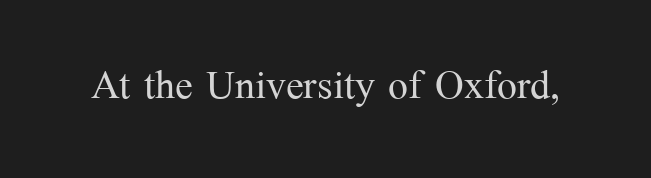
{"serif": "yes", "italic": "no", "bold": "no", "weight": "light", "width": "normal", "stroke_contrast": "medium", "x_height": "medium", "monospaced": "no", "underline": "no", "letter_spacing": "normal", "letter_spacing_em": 0.0, "glyph_px": 53}
